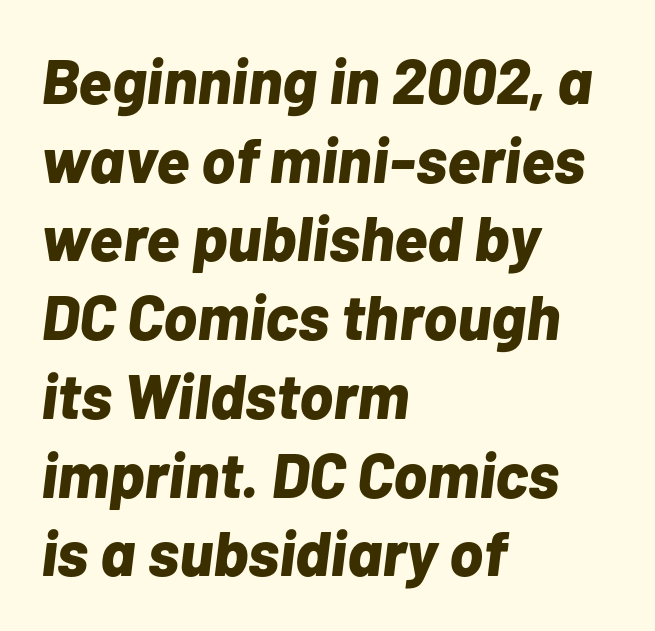
The image shows 63 px bold type, italic (leaning right); set left-aligned, normal line spacing (1.25x), normal letter spacing, not underlined; low stroke contrast and a medium x-height.
